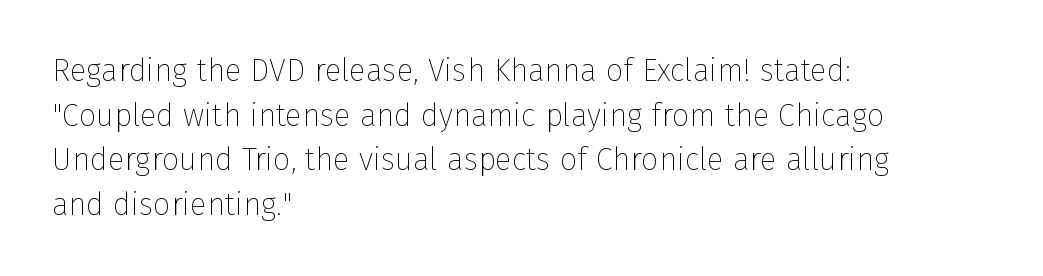
Each letter keeps its own natural width here, so spacing adapts to shape. This sample uses plain, unmodified letter spacing. Check where the strokes stop: nothing finishes them off — pure sans. The letters stand upright; this is a roman face. A normal amount of white space separates one row of letters from the next.
